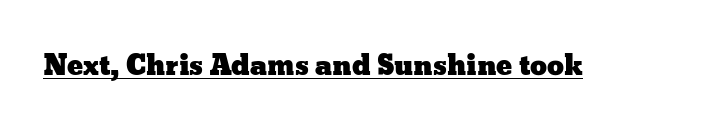
Q: Is the text italic (slanted)? A: No, it is upright.
Q: Is the text underlined? A: Yes.
Q: Is the spacing between letters normal or unusually wide? A: Normal.
